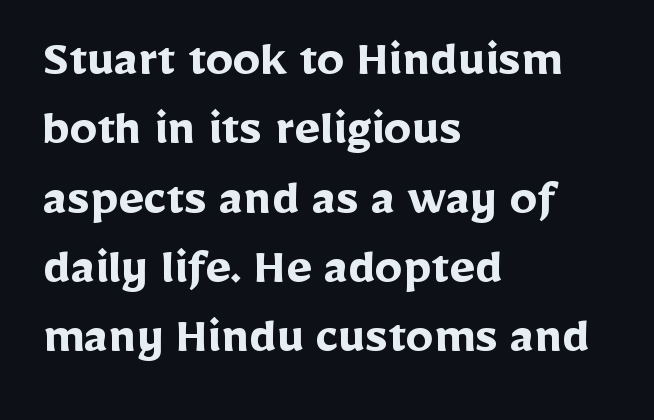
Q: Is the text bold? A: Yes.
Q: Is the text italic (slanted)? A: No, it is upright.
Q: Is the typeface a serif or a sans-serif typeface? A: Sans-serif.
Q: Is the text underlined? A: No.
Q: How is the paragraph aligned? A: Left-aligned.
Q: Is the spacing between letters normal or unusually wide? A: Normal.
Q: Is the spacing between lines tight, normal or loose? A: Normal.
Q: Width (condensed, normal, or wide)? A: Normal.
Q: Stroke contrast? A: Low.
Q: x-height? A: Medium.
Q: Monospaced? A: No.
